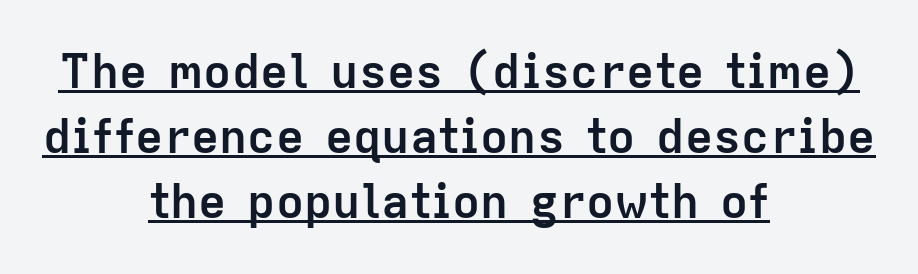
Q: Is the text bold? A: Yes.
Q: Is the text italic (slanted)? A: No, it is upright.
Q: Is the typeface a serif or a sans-serif typeface? A: Sans-serif.
Q: Is the text underlined? A: Yes.
Q: How is the paragraph aligned? A: Centered.
Q: Is the spacing between letters normal or unusually wide? A: Normal.
Q: Is the spacing between lines tight, normal or loose? A: Normal.
Q: Width (condensed, normal, or wide)? A: Normal.
Q: Stroke contrast? A: Low.
Q: x-height? A: Medium.
Q: Monospaced? A: No.
